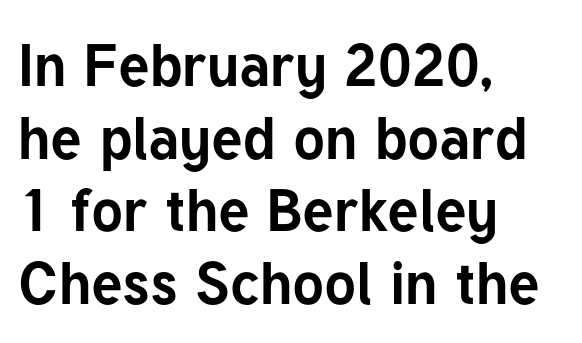
Q: Is the text bold? A: Yes.
Q: Is the text italic (slanted)? A: No, it is upright.
Q: Is the typeface a serif or a sans-serif typeface? A: Sans-serif.
Q: Is the text underlined? A: No.
Q: How is the paragraph aligned? A: Left-aligned.
Q: Is the spacing between letters normal or unusually wide? A: Normal.
Q: Width (condensed, normal, or wide)? A: Normal.
Q: Stroke contrast? A: Low.
Q: x-height? A: Medium.
Q: Monospaced? A: No.
